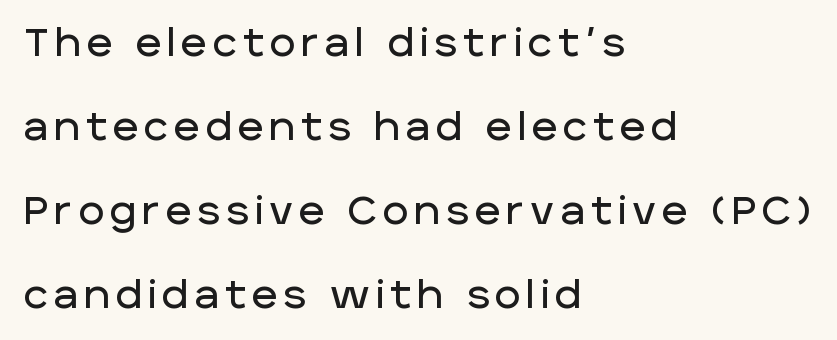
The image shows 39 px sans-serif type, upright; set left-aligned, loose line spacing (2.15x), not underlined; low stroke contrast and a large x-height.
